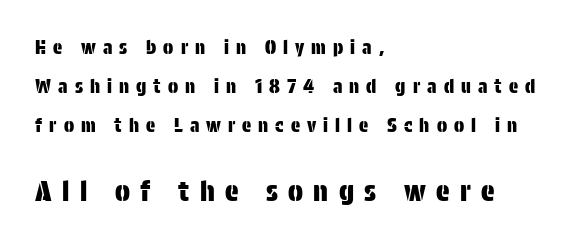
Q: Is the text italic (slanted)? A: No, it is upright.
Q: Is the typeface a serif or a sans-serif typeface? A: Sans-serif.
Q: Is the text underlined? A: No.
Q: How is the paragraph aligned? A: Left-aligned.
Q: Is the spacing between letters normal or unusually wide? A: Unusually wide.
Q: Is the spacing between lines tight, normal or loose? A: Loose.
Q: Which block of text is set in a larger size, the first (top) or the second (bottom)? A: The second (bottom) one.
Q: Width (condensed, normal, or wide)? A: Condensed.
Q: Stroke contrast? A: Low.
Q: x-height? A: Large.
Q: Monospaced? A: No.
